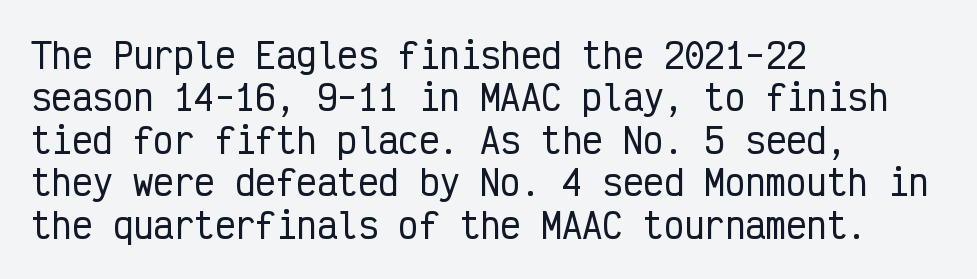
Q: Is the text italic (slanted)? A: No, it is upright.
Q: Is the typeface a serif or a sans-serif typeface? A: Sans-serif.
Q: Is the text underlined? A: No.
Q: How is the paragraph aligned? A: Left-aligned.
Q: Is the spacing between letters normal or unusually wide? A: Normal.
Q: Is the spacing between lines tight, normal or loose? A: Normal.
Q: Width (condensed, normal, or wide)? A: Condensed.
Q: Stroke contrast? A: Low.
Q: x-height? A: Medium.
Q: Monospaced? A: Yes.
